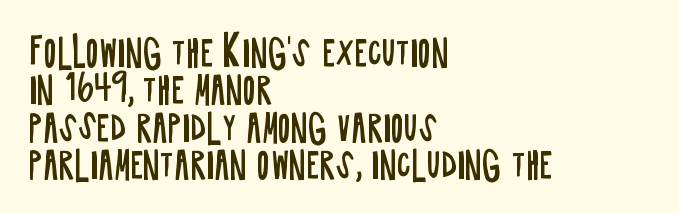
Q: Is the text bold? A: No.
Q: Is the text italic (slanted)? A: No, it is upright.
Q: Is the typeface a serif or a sans-serif typeface? A: Sans-serif.
Q: Is the text underlined? A: No.
Q: How is the paragraph aligned? A: Left-aligned.
Q: Is the spacing between letters normal or unusually wide? A: Normal.
Q: Is the spacing between lines tight, normal or loose? A: Tight.
Q: Width (condensed, normal, or wide)? A: Condensed.
Q: Stroke contrast? A: Low.
Q: x-height? A: Large.
Q: Monospaced? A: No.
